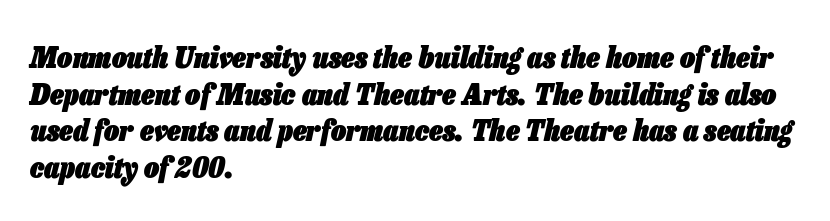
Q: Is the text bold? A: Yes.
Q: Is the text italic (slanted)? A: Yes, it leans right by about 13 degrees.
Q: Is the text underlined? A: No.
Q: How is the paragraph aligned? A: Left-aligned.
Q: Is the spacing between letters normal or unusually wide? A: Normal.
Q: Width (condensed, normal, or wide)? A: Condensed.
Q: Stroke contrast? A: Low.
Q: x-height? A: Medium.
Q: Monospaced? A: No.
